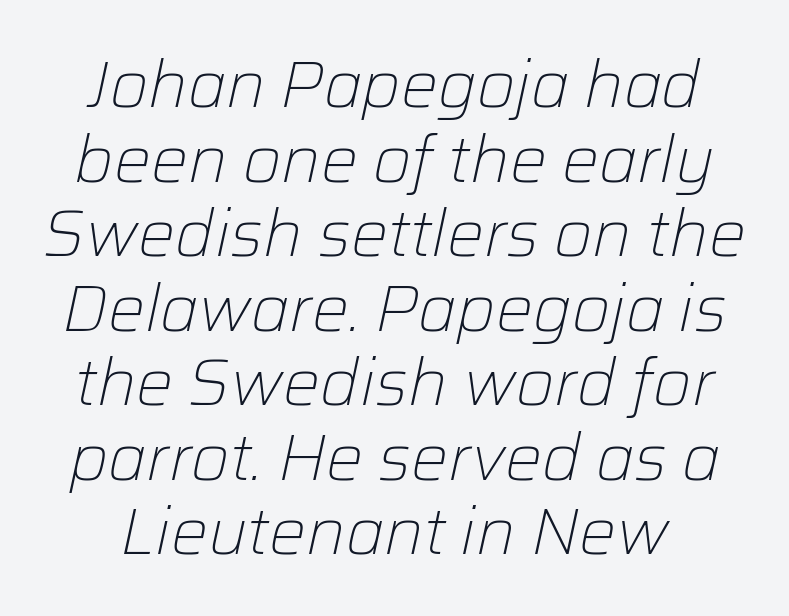
These lines stack symmetrically, like a column narrowing and widening about its center. Nobody drew a line under any word here. Students, observe: this is what under-led, compact text looks like. The gaps between neighbouring characters are ordinary and unremarkable. Letters have the restrained weight of plain body copy at most.
